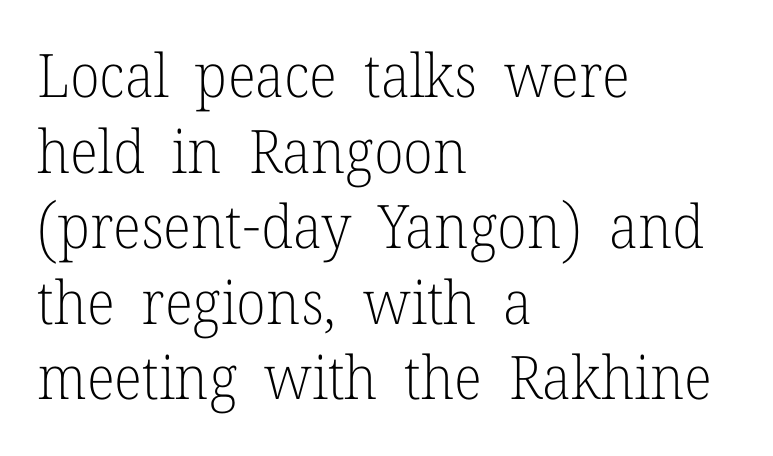
{"serif": "yes", "italic": "no", "bold": "no", "weight": "light", "width": "normal", "stroke_contrast": "low", "x_height": "medium", "monospaced": "no", "underline": "no", "align": "left", "line_spacing": "normal", "line_spacing_ratio": 1.26, "letter_spacing": "normal", "letter_spacing_em": 0.0, "glyph_px": 60}
